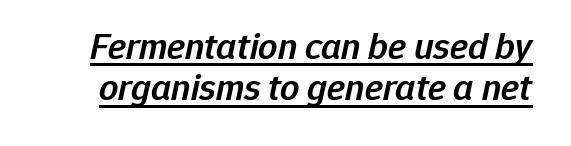
The image shows 38 px semibold type, italic (leaning right); set tight line spacing (1.09x), normal letter spacing, underlined; low stroke contrast and a medium x-height.
